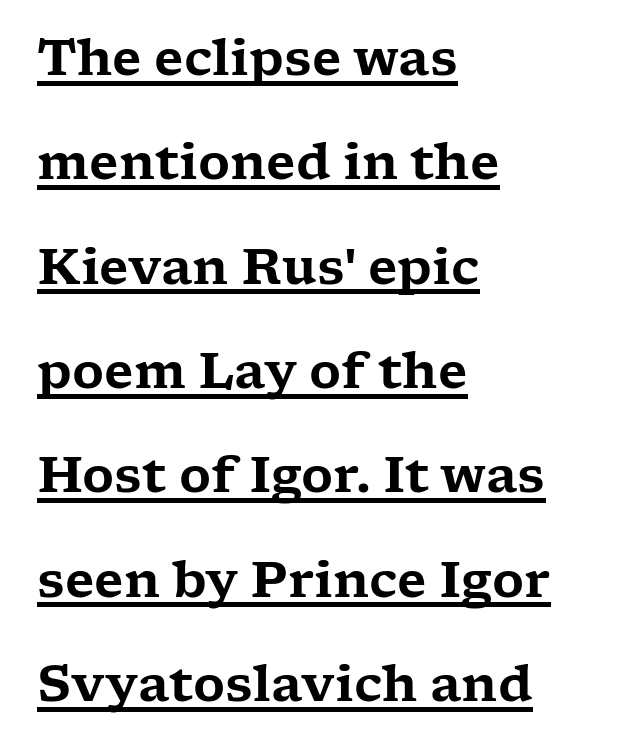
{"serif": "yes", "italic": "no", "width": "wide", "stroke_contrast": "low", "x_height": "medium", "monospaced": "no", "underline": "yes", "align": "left", "line_spacing": "loose", "line_spacing_ratio": 2.13, "letter_spacing": "normal", "letter_spacing_em": 0.0, "glyph_px": 49}
